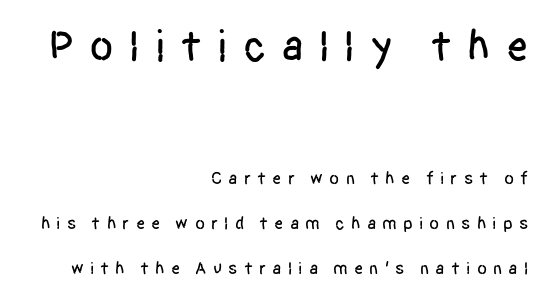
Q: Is the text italic (slanted)? A: No, it is upright.
Q: Is the typeface a serif or a sans-serif typeface? A: Sans-serif.
Q: Is the text underlined? A: No.
Q: How is the paragraph aligned? A: Right-aligned.
Q: Is the spacing between letters normal or unusually wide? A: Unusually wide.
Q: Is the spacing between lines tight, normal or loose? A: Loose.
Q: Which block of text is set in a larger size, the first (top) or the second (bottom)? A: The first (top) one.
Q: Width (condensed, normal, or wide)? A: Condensed.
Q: Stroke contrast? A: Low.
Q: x-height? A: Large.
Q: Monospaced? A: No.
